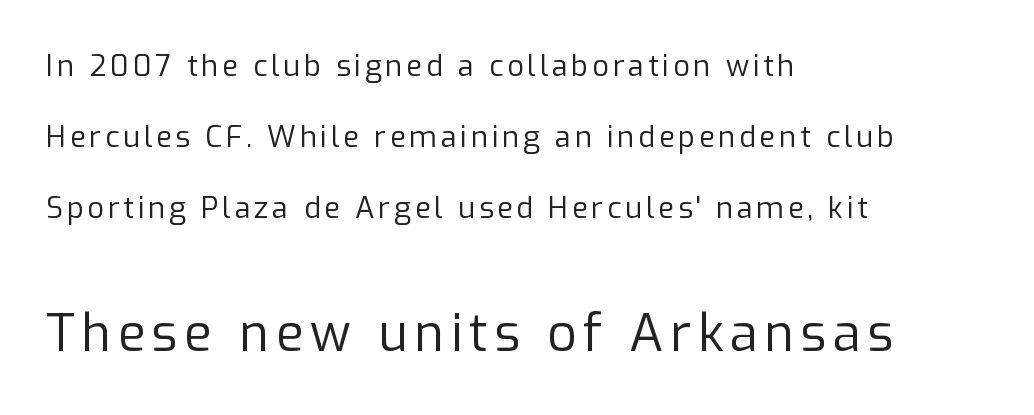
Letterform terminals end flat and unadorned throughout the passage. The more generous point size was reserved for the lower chunk. Every character sits straight up, as roman type does. Unmarked baselines from the first word to the last. Varying glyph widths throughout — classic text-font behaviour.
